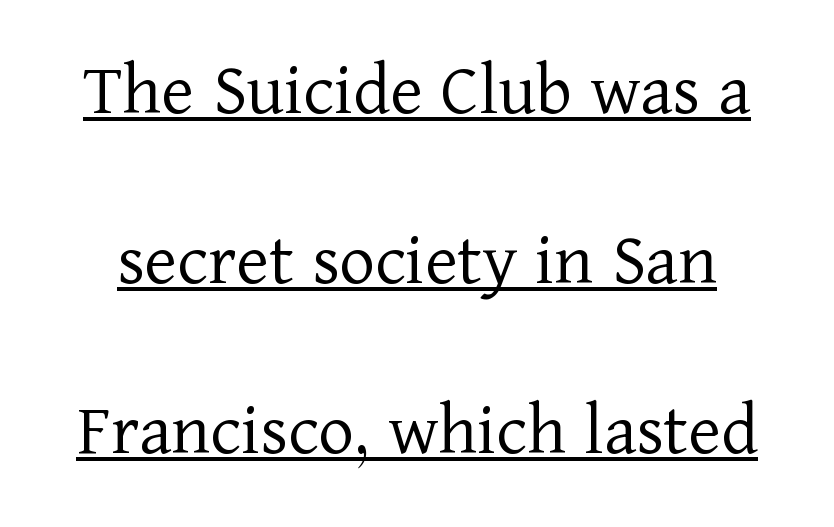
{"serif": "yes", "italic": "no", "bold": "no", "weight": "light", "width": "normal", "stroke_contrast": "low", "x_height": "medium", "monospaced": "no", "underline": "yes", "line_spacing": "loose", "line_spacing_ratio": 2.21, "letter_spacing": "normal", "letter_spacing_em": 0.0, "glyph_px": 77}
